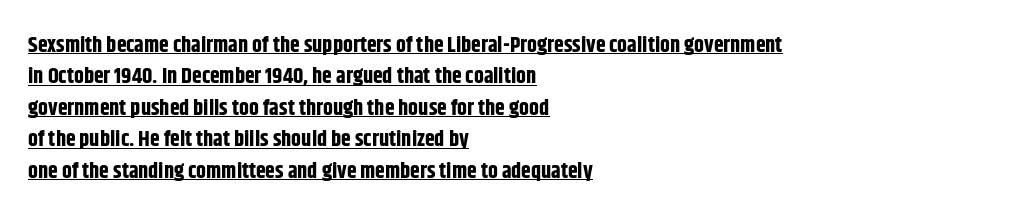
Is the letter spacing exaggerated? No — it looks like the ordinary default. This rendering uses left alignment, leaving the right contour irregular. Weight check: bold — yes, fully. This sample uses an upright cut, with every glyph sitting square on the baseline.
